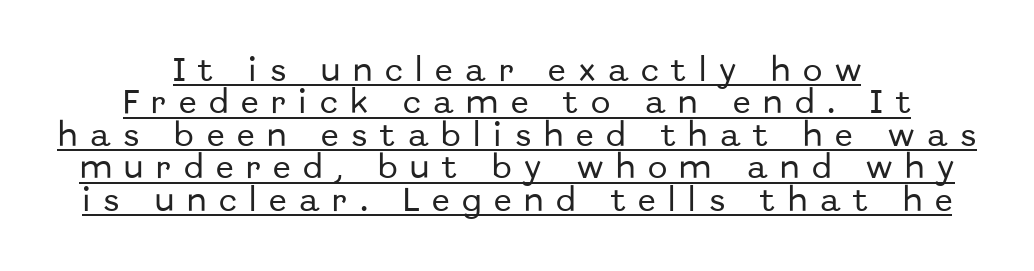
Every row of glyphs is offset so its center matches the block's center. What stands out about the letter spacing? Its width — letters are far apart. The face used here appears with an underline applied. Vertical strokes here are truly vertical. Each new line begins a customary step beneath the previous one.
